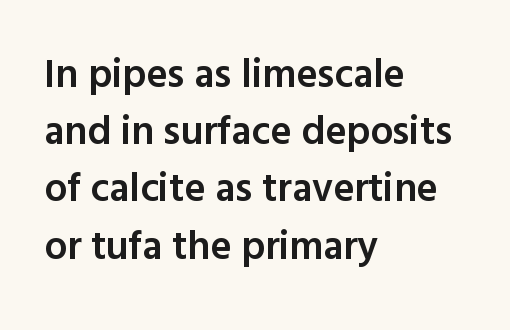
The image shows 40 px semibold sans-serif type, upright; set left-aligned, normal line spacing (1.43x), normal letter spacing, not underlined; a medium x-height.
